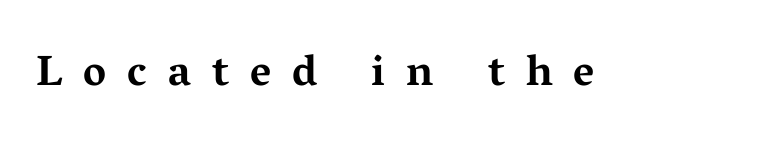
The image shows 43 px bold, wide serif type, upright; set unusually wide letter spacing (+0.49 em), not underlined; medium stroke contrast and a medium x-height.
